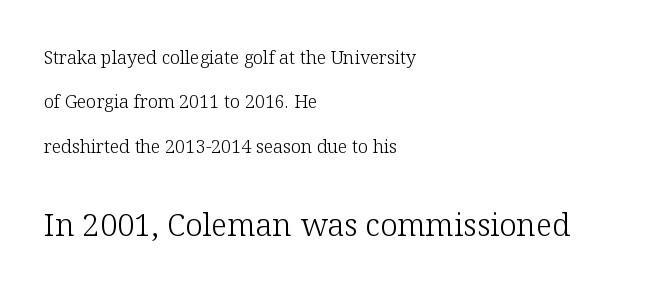
The image shows 31 px light serif type, upright; set left-aligned, loose line spacing (2.47x), normal letter spacing, not underlined; the second (bottom) block is 1.72x larger; low stroke contrast and a medium x-height.
